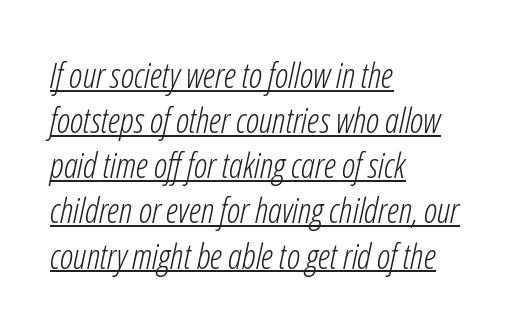
{"italic": "yes", "lean": "right", "slant_degrees": 12, "bold": "no", "weight": "light", "width": "condensed", "stroke_contrast": "low", "x_height": "medium", "monospaced": "no", "underline": "yes", "align": "left", "line_spacing": "normal", "line_spacing_ratio": 1.29, "letter_spacing": "normal", "letter_spacing_em": 0.0, "glyph_px": 35}
